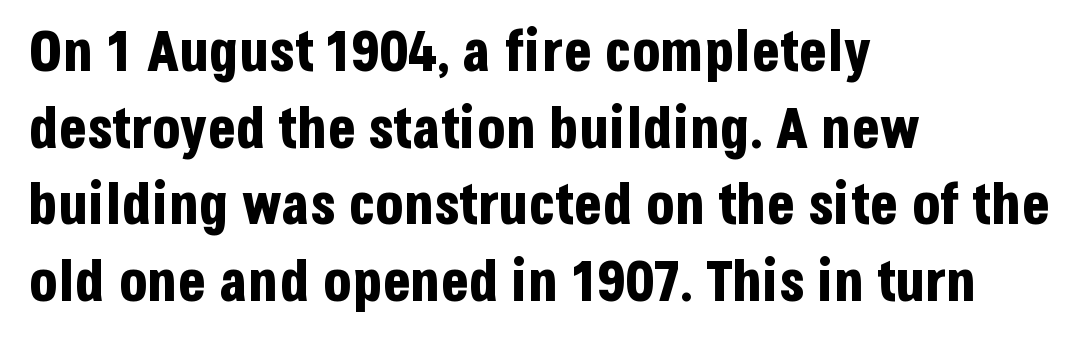
{"serif": "no", "italic": "no", "bold": "yes", "weight": "bold", "width": "condensed", "stroke_contrast": "low", "x_height": "large", "monospaced": "no", "underline": "no", "align": "left", "line_spacing": "normal", "line_spacing_ratio": 1.32, "letter_spacing": "normal", "letter_spacing_em": 0.0, "glyph_px": 58}
